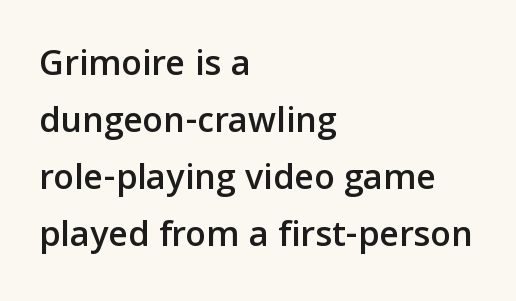
Q: Is the text italic (slanted)? A: No, it is upright.
Q: Is the typeface a serif or a sans-serif typeface? A: Sans-serif.
Q: Is the text underlined? A: No.
Q: How is the paragraph aligned? A: Left-aligned.
Q: Is the spacing between letters normal or unusually wide? A: Normal.
Q: Is the spacing between lines tight, normal or loose? A: Normal.
Q: Width (condensed, normal, or wide)? A: Normal.
Q: Stroke contrast? A: Low.
Q: x-height? A: Medium.
Q: Monospaced? A: No.
